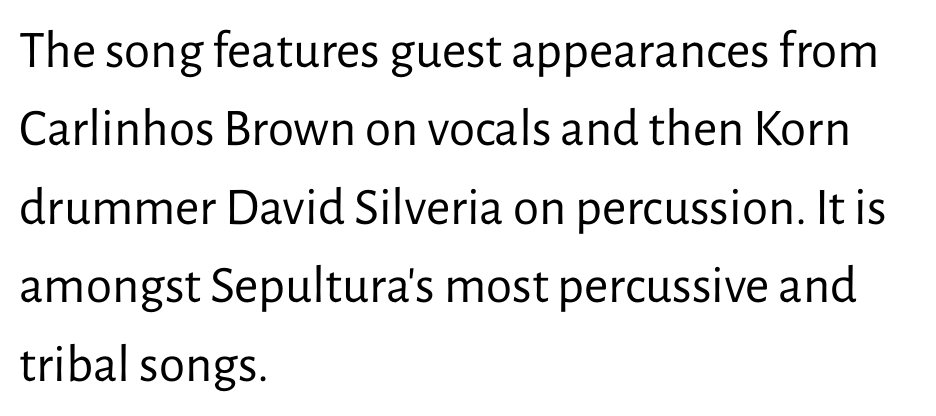
Q: Is the text bold? A: No.
Q: Is the text italic (slanted)? A: No, it is upright.
Q: Is the typeface a serif or a sans-serif typeface? A: Sans-serif.
Q: Is the text underlined? A: No.
Q: How is the paragraph aligned? A: Left-aligned.
Q: Is the spacing between letters normal or unusually wide? A: Normal.
Q: Is the spacing between lines tight, normal or loose? A: Normal.
Q: Width (condensed, normal, or wide)? A: Normal.
Q: Stroke contrast? A: Low.
Q: x-height? A: Medium.
Q: Monospaced? A: No.
